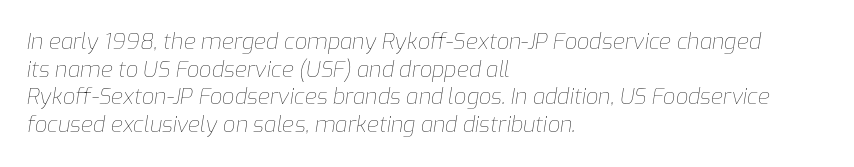
The image shows 22 px text type, italic (leaning right); set left-aligned, normal line spacing (1.26x), normal letter spacing, not underlined.
